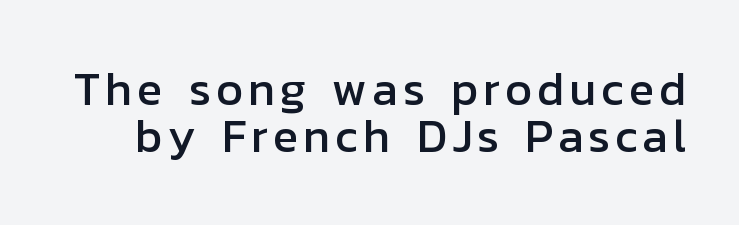
{"serif": "no", "italic": "no", "width": "normal", "stroke_contrast": "low", "x_height": "medium", "monospaced": "no", "underline": "no", "line_spacing": "tight", "line_spacing_ratio": 1.01, "glyph_px": 47}
